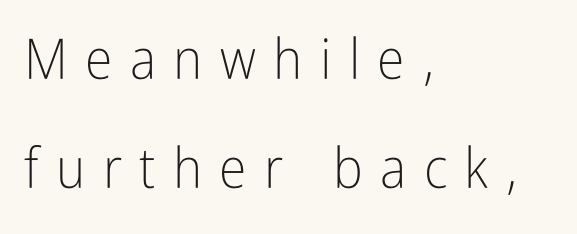
{"serif": "no", "italic": "no", "bold": "no", "weight": "light", "width": "condensed", "stroke_contrast": "low", "x_height": "medium", "monospaced": "no", "underline": "no", "align": "left", "line_spacing": "loose", "line_spacing_ratio": 1.94, "letter_spacing": "wide", "letter_spacing_em": 0.31, "glyph_px": 56}
